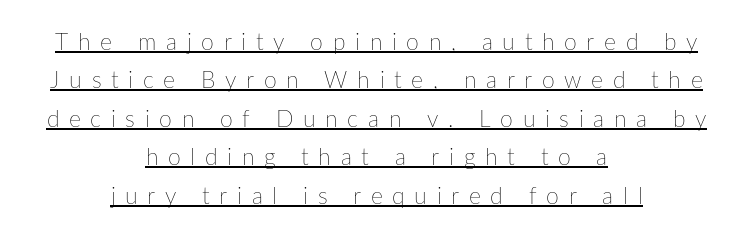
Vertical spacing — default. The lettering is marked with a stroke running underneath it. This rendering uses center alignment, leaving both contours irregular but symmetric. Characters remain perfectly vertical along every line. This reads as an unemphasized weight, regular at the heaviest. The rendering inserts visible extra space after every character.
